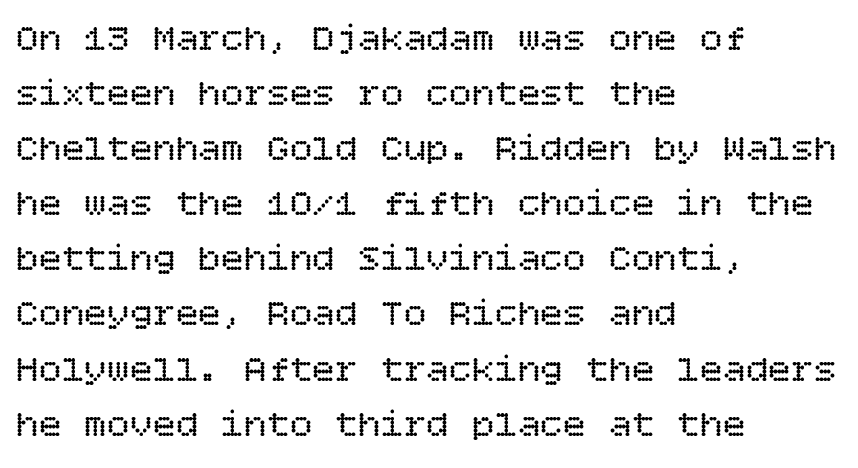
Q: Is the text bold? A: No.
Q: Is the text italic (slanted)? A: No, it is upright.
Q: Is the text underlined? A: No.
Q: How is the paragraph aligned? A: Left-aligned.
Q: Is the spacing between letters normal or unusually wide? A: Normal.
Q: Is the spacing between lines tight, normal or loose? A: Normal.
Q: Width (condensed, normal, or wide)? A: Normal.
Q: Stroke contrast? A: Low.
Q: x-height? A: Large.
